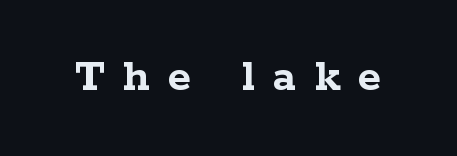
The image shows 48 px semibold, wide serif type, upright; set unusually wide letter spacing (+0.38 em), not underlined; low stroke contrast and a medium x-height.
